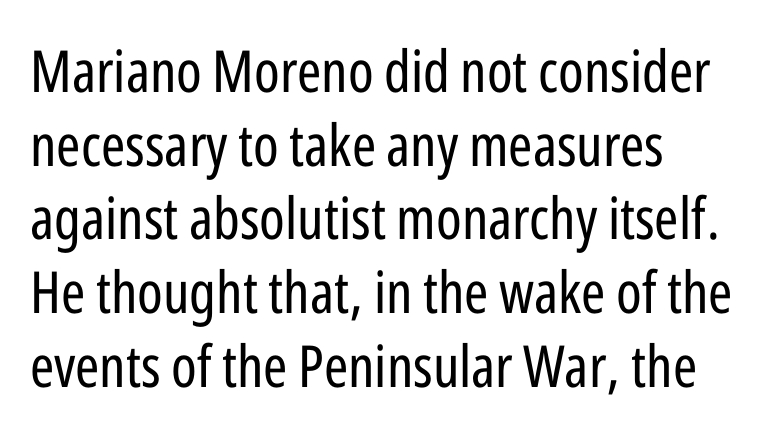
The image shows 58 px regular-weight, condensed sans-serif type, upright; set left-aligned, normal line spacing (1.27x), normal letter spacing, not underlined; low stroke contrast and a medium x-height.
